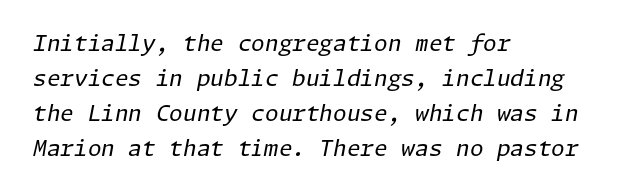
{"italic": "yes", "lean": "right", "slant_degrees": 11, "bold": "no", "underline": "no", "align": "left", "line_spacing": "normal", "line_spacing_ratio": 1.59, "letter_spacing": "normal", "letter_spacing_em": 0.0, "glyph_px": 22}
